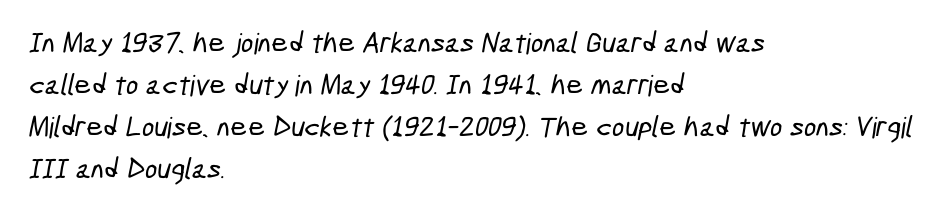
Each letter keeps its own natural width here, so spacing adapts to shape. Baseline-to-baseline distance is the conventional proportion of letter height. The paragraph has a hard left edge and a soft right edge. Lines of text with bare space underneath.
